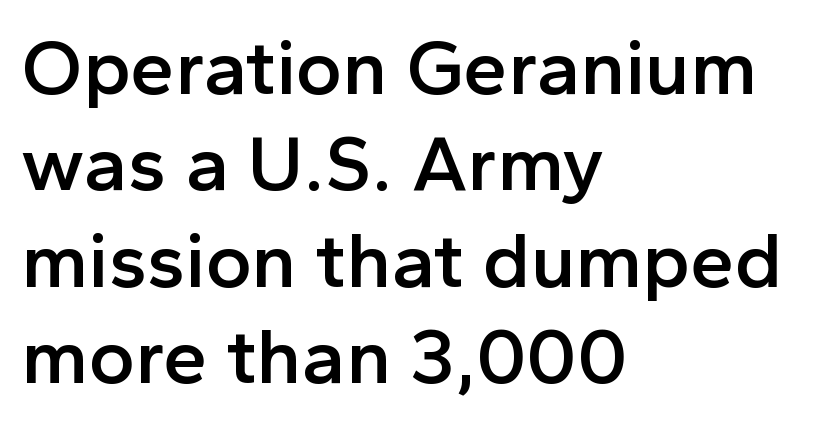
All the whitespace from short lines collects on the right. Posture: upright roman. Proportional: the letters do not fall into vertical columns. The face used here is rendered with its standard letterfit. Underline: absent. The face used here is a sans, in the tradition of grotesques and geometrics.
